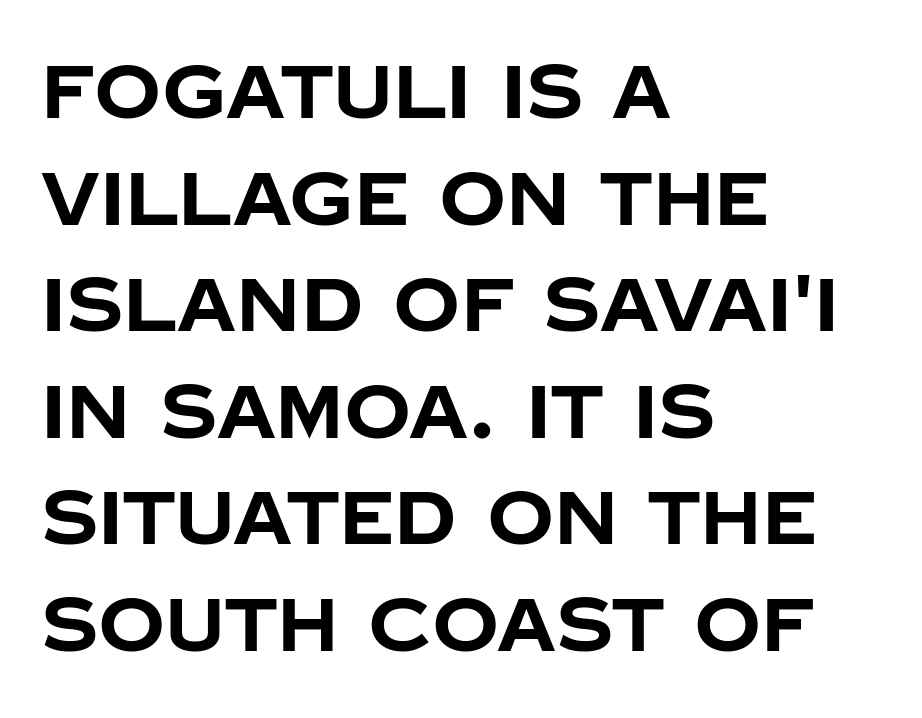
{"serif": "no", "italic": "no", "bold": "yes", "weight": "bold", "width": "normal", "stroke_contrast": "low", "x_height": "large", "monospaced": "no", "underline": "no", "align": "left", "line_spacing": "normal", "line_spacing_ratio": 1.44, "letter_spacing": "normal", "letter_spacing_em": 0.0, "glyph_px": 74}
